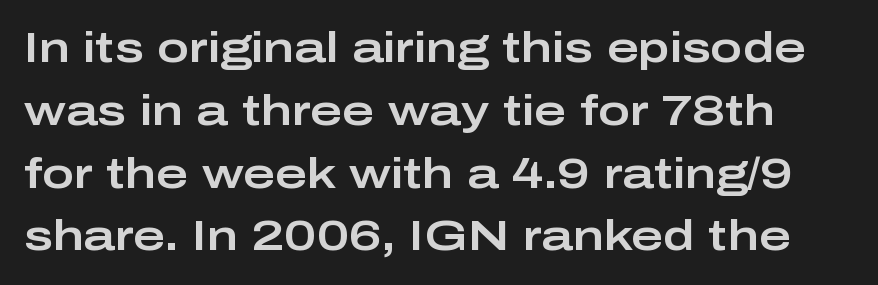
Q: Is the text italic (slanted)? A: No, it is upright.
Q: Is the typeface a serif or a sans-serif typeface? A: Sans-serif.
Q: Is the text underlined? A: No.
Q: Is the spacing between letters normal or unusually wide? A: Normal.
Q: Is the spacing between lines tight, normal or loose? A: Normal.
Q: Width (condensed, normal, or wide)? A: Wide.
Q: Stroke contrast? A: Low.
Q: x-height? A: Medium.
Q: Monospaced? A: No.
